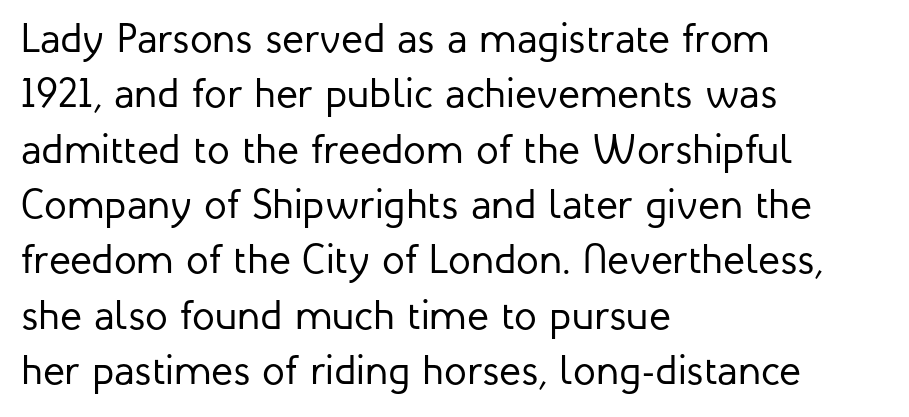
The image shows 41 px regular-weight sans-serif type, upright; set left-aligned, normal line spacing (1.35x), normal letter spacing, not underlined; low stroke contrast and a medium x-height.
